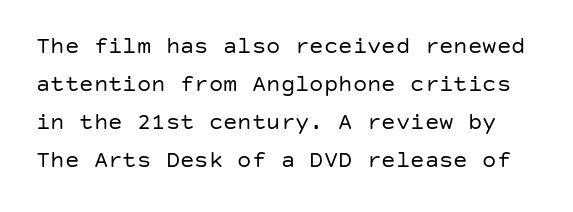
Q: Is the text bold? A: No.
Q: Is the text italic (slanted)? A: No, it is upright.
Q: Is the text underlined? A: No.
Q: Is the spacing between letters normal or unusually wide? A: Normal.
Q: Is the spacing between lines tight, normal or loose? A: Normal.
